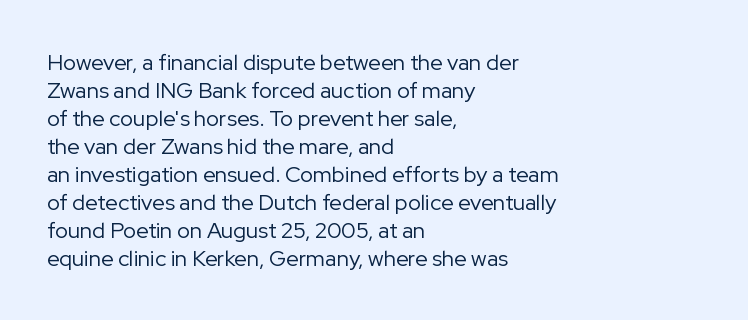
Q: Is the text bold? A: No.
Q: Is the text italic (slanted)? A: No, it is upright.
Q: Is the text underlined? A: No.
Q: How is the paragraph aligned? A: Left-aligned.
Q: Is the spacing between letters normal or unusually wide? A: Normal.
Q: Is the spacing between lines tight, normal or loose? A: Normal.
